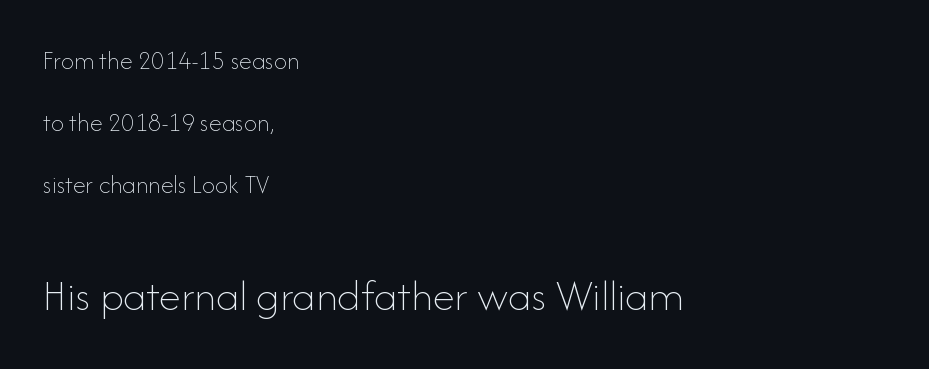
{"italic": "no", "bold": "no", "weight": "thin", "width": "normal", "stroke_contrast": "low", "x_height": "small", "monospaced": "no", "underline": "no", "align": "left", "line_spacing": "loose", "line_spacing_ratio": 2.39, "letter_spacing": "normal", "letter_spacing_em": 0.0, "larger_block": "second", "size_ratio": 1.73, "glyph_px": 45}
